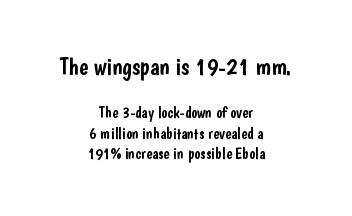
Q: Is the text italic (slanted)? A: No, it is upright.
Q: Is the text underlined? A: No.
Q: How is the paragraph aligned? A: Centered.
Q: Is the spacing between letters normal or unusually wide? A: Normal.
Q: Is the spacing between lines tight, normal or loose? A: Normal.
Q: Which block of text is set in a larger size, the first (top) or the second (bottom)? A: The first (top) one.
